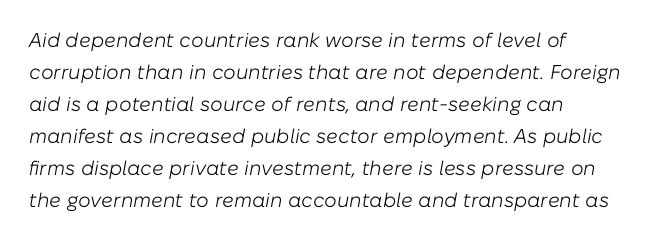
{"italic": "yes", "lean": "right", "slant_degrees": 10, "bold": "no", "underline": "no", "align": "left", "line_spacing": "normal", "line_spacing_ratio": 1.6, "letter_spacing": "normal", "letter_spacing_em": 0.0, "glyph_px": 20}
